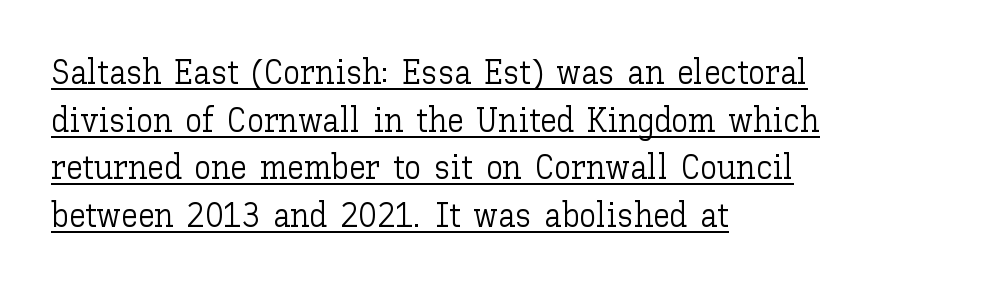
Q: Is the text bold? A: No.
Q: Is the text italic (slanted)? A: No, it is upright.
Q: Is the text underlined? A: Yes.
Q: How is the paragraph aligned? A: Left-aligned.
Q: Is the spacing between letters normal or unusually wide? A: Normal.
Q: Is the spacing between lines tight, normal or loose? A: Normal.
Q: Width (condensed, normal, or wide)? A: Normal.
Q: Stroke contrast? A: Low.
Q: x-height? A: Medium.
Q: Monospaced? A: No.
